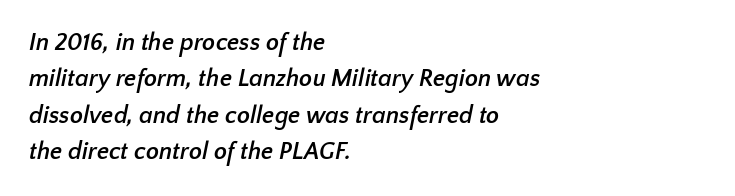
The image shows 24 px bold type; set left-aligned, normal line spacing (1.52x), normal letter spacing, not underlined.
